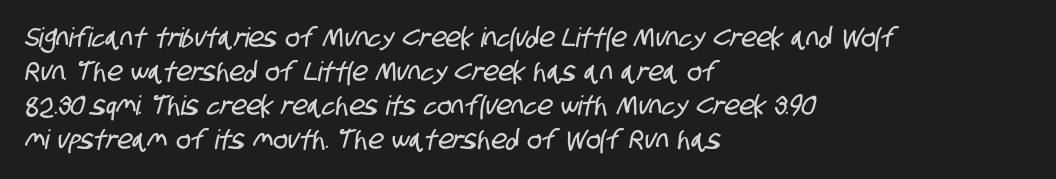
These lines keep a tight, regular rhythm from letter to letter. Notice how descenders clear the ascenders below comfortably — that's standard leading. Clear beneath every line of the passage. Compared with a centered layout, this one pins lines to the left instead.
